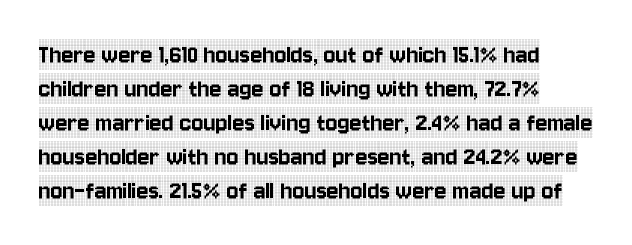
The image shows 28 px condensed serif type, upright; set line spacing 1.21x, normal letter spacing, not underlined; a large x-height.
